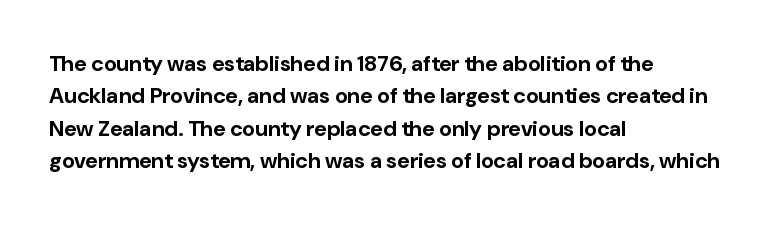
The image shows 22 px bold type, upright; set left-aligned, normal line spacing (1.47x), normal letter spacing, not underlined.
